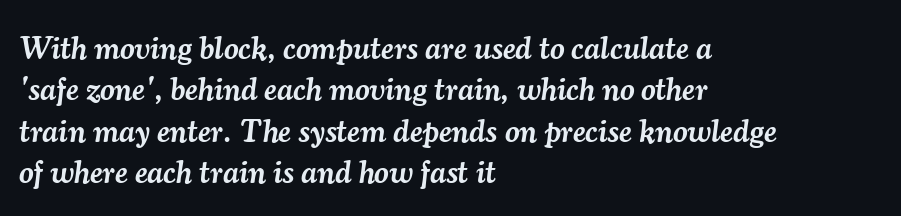
I'd call this a serif setting — the letters wear small feet. Rows of type keep a routine distance in the vertical direction. The compositor pushed each line to the left boundary. The rendering uses natural spacing where letterforms have individual widths. The face used here is a semibold: visibly heavier than regular, lighter than bold.
